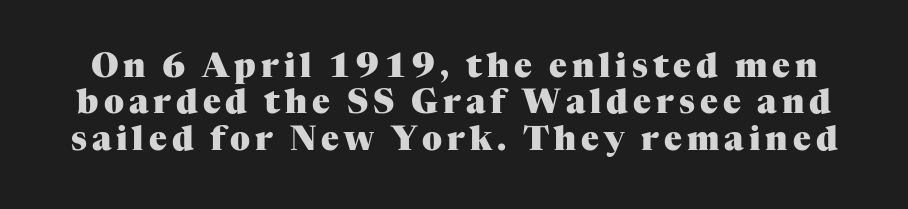
The image shows 33 px heavy serif type, upright; set tight line spacing (1.1x), not underlined; medium stroke contrast and a medium x-height.
